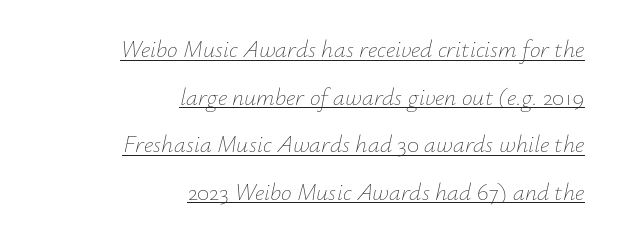
Q: Is the text bold? A: No.
Q: Is the text italic (slanted)? A: Yes, it leans right by about 12 degrees.
Q: Is the text underlined? A: Yes.
Q: How is the paragraph aligned? A: Right-aligned.
Q: Is the spacing between letters normal or unusually wide? A: Normal.
Q: Is the spacing between lines tight, normal or loose? A: Loose.
